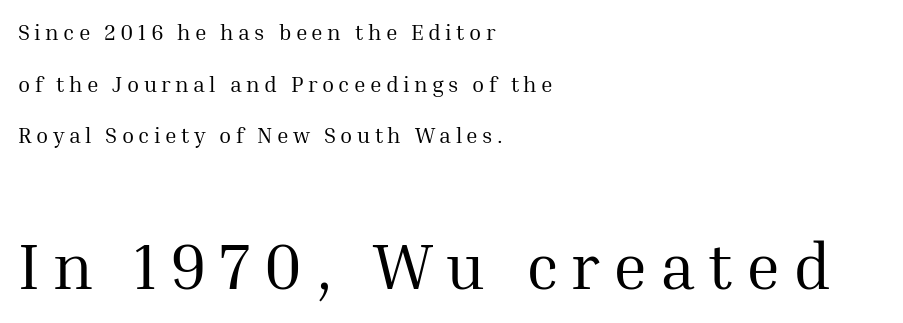
{"serif": "yes", "italic": "no", "bold": "no", "weight": "regular", "width": "normal", "stroke_contrast": "medium", "x_height": "medium", "monospaced": "no", "underline": "no", "align": "left", "line_spacing": "loose", "line_spacing_ratio": 2.35, "letter_spacing": "wide", "letter_spacing_em": 0.2, "larger_block": "second", "size_ratio": 2.95, "glyph_px": 65}
